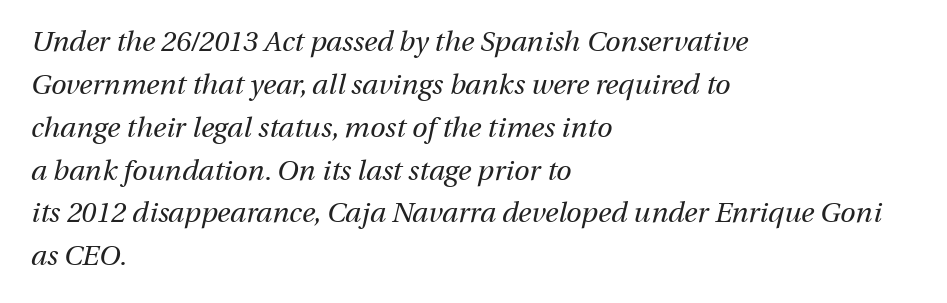
The specimen reads as italic at a glance. Characters follow at the spacing the type designer built in. No chunkiness to these letters — they're not bold. The rows are spaced the way most documents space them.
